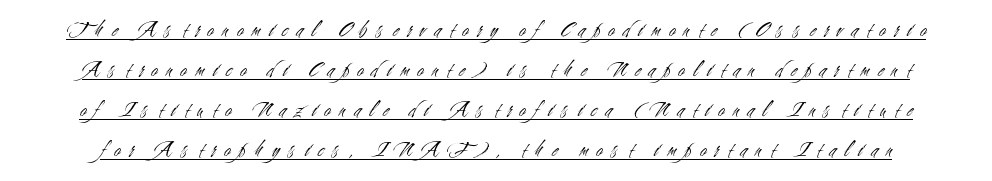
Q: Is the text bold? A: No.
Q: Is the text italic (slanted)? A: Yes.
Q: Is the text underlined? A: Yes.
Q: Is the spacing between letters normal or unusually wide? A: Unusually wide.
